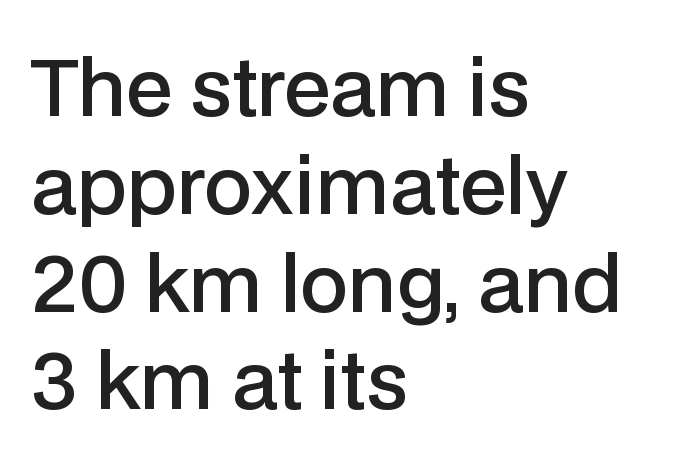
Q: Is the text bold? A: Semi-bold.
Q: Is the text italic (slanted)? A: No, it is upright.
Q: Is the typeface a serif or a sans-serif typeface? A: Sans-serif.
Q: Is the text underlined? A: No.
Q: How is the paragraph aligned? A: Left-aligned.
Q: Is the spacing between letters normal or unusually wide? A: Normal.
Q: Is the spacing between lines tight, normal or loose? A: Normal.
Q: Width (condensed, normal, or wide)? A: Normal.
Q: Stroke contrast? A: Low.
Q: x-height? A: Medium.
Q: Monospaced? A: No.
